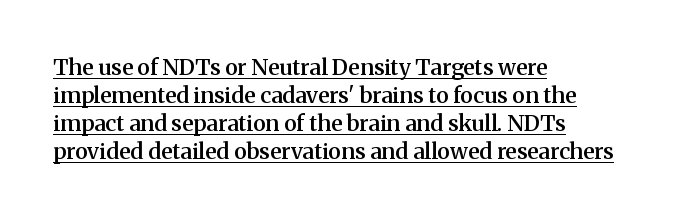
The image shows 22 px text type, upright; set left-aligned, normal line spacing (1.27x), normal letter spacing, underlined.
